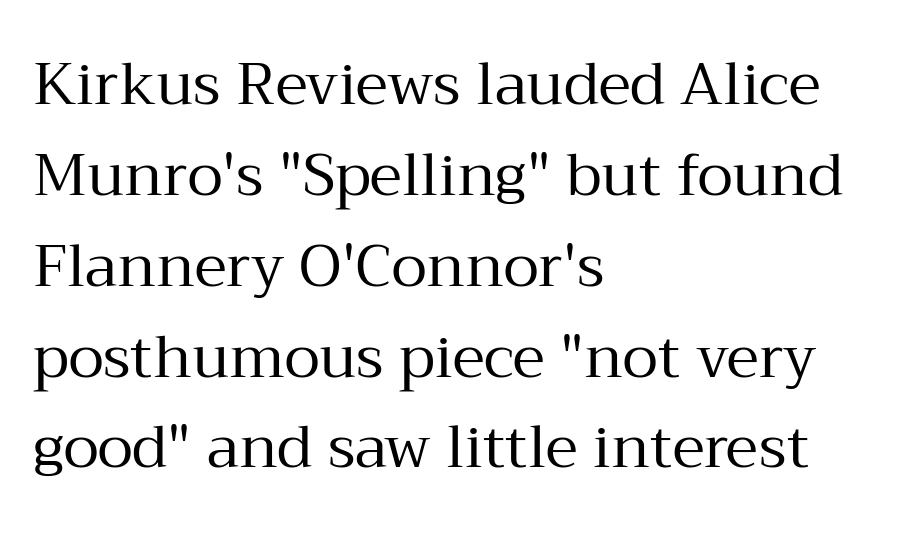
The lines are quadded left. Look at the bottom of the vertical strokes: they flare into serifs here. How are the letters spaced? Ordinarily, with no added tracking. One glance says typical: line gaps are just what's usual.
